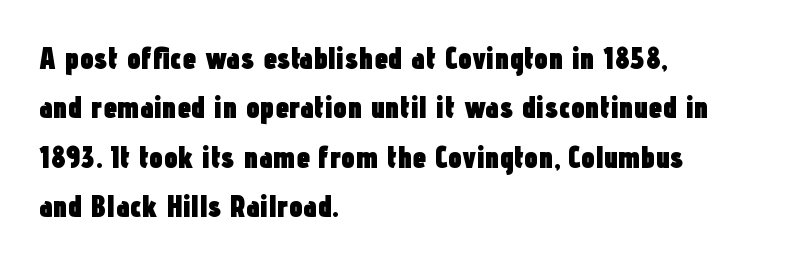
Typographically, this falls in the sans-serif category. Anything drawn beneath the words? Only blank space. The rows are spaced the way most documents space them. The ragged edge is on the right, which tells us the setting is flush left. Words appear dense and cohesive because spacing is normal. Emphasis by weight is at full strength: bold.
